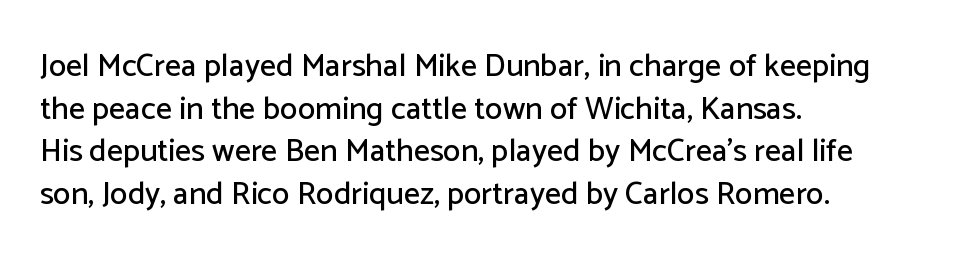
Every character sits straight up, as roman type does. Think of a printed novel: that variable character pitch is what you see here. Decoration check: the copy has no underline. Is there much room between lines? A standard amount, neither cramped nor airy. The characters display no serif detailing; their extremities are plain. Observe the ordinary spacing: letters are neighbours, not strangers.
